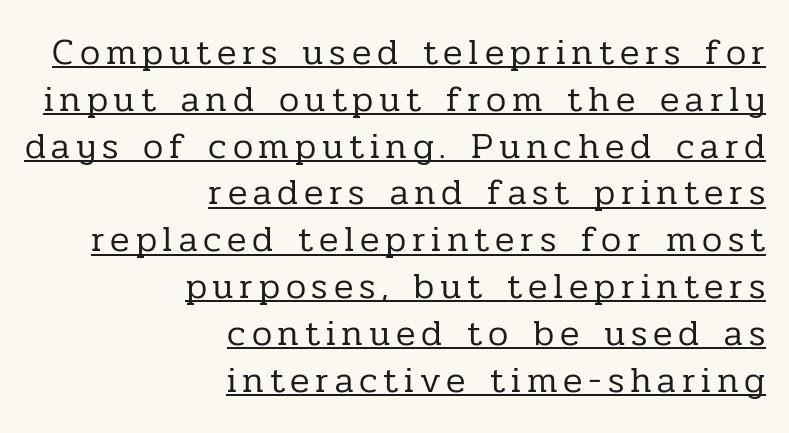
A serif font was chosen for this passage. Note the varied advance widths — an 'i' is clearly narrower than an 'm'. Line spacing here is normal. Each line ends at the same right margin while the left side varies. Notice how a bar underscores the lettering throughout.
